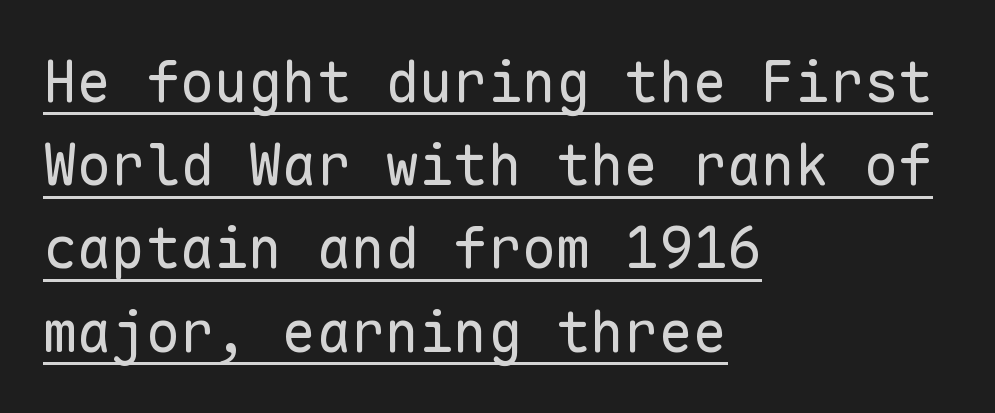
The image shows 57 px regular-weight sans-serif type, upright, monospaced; set left-aligned, normal line spacing (1.46x), normal letter spacing, underlined; low stroke contrast and a medium x-height.
